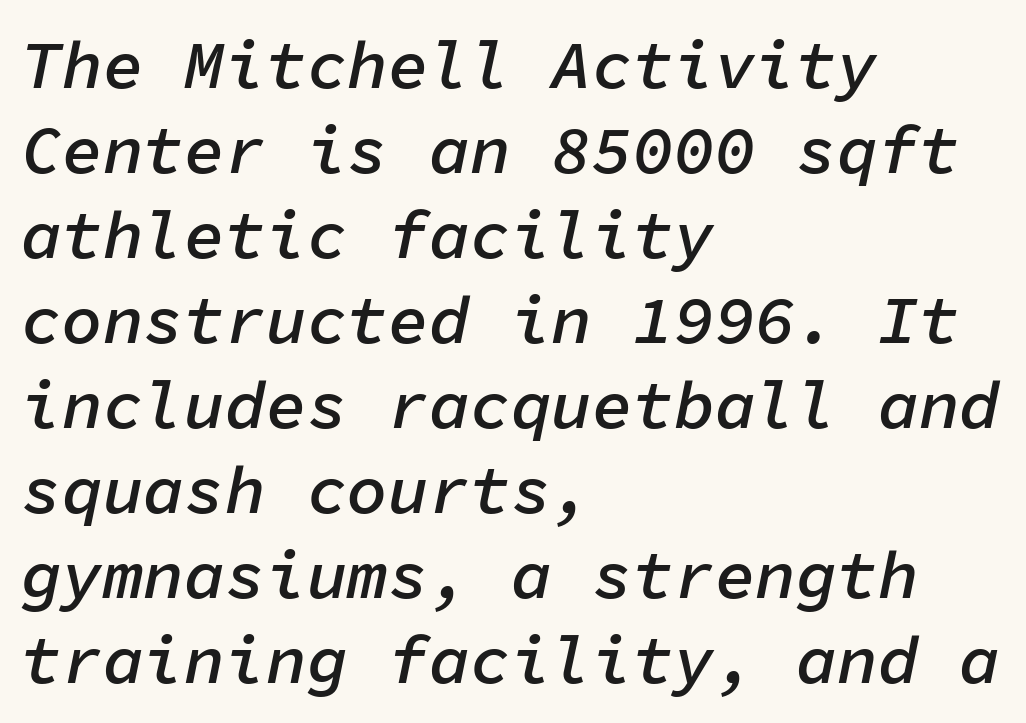
{"italic": "yes", "lean": "right", "slant_degrees": 11, "bold": "semi", "weight": "semibold", "width": "normal", "stroke_contrast": "low", "x_height": "medium", "monospaced": "yes", "underline": "no", "align": "left", "line_spacing": "normal", "line_spacing_ratio": 1.25, "letter_spacing": "normal", "letter_spacing_em": 0.0, "glyph_px": 68}
